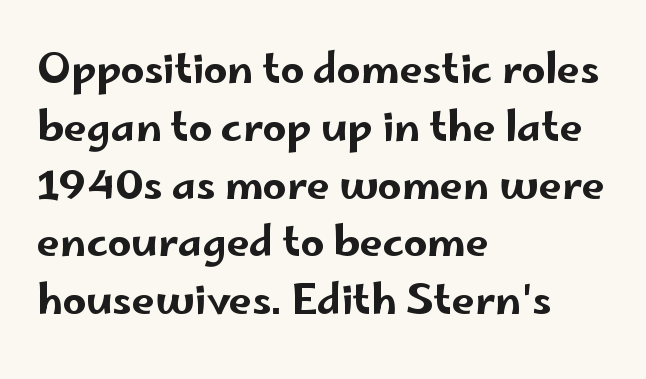
Q: Is the text italic (slanted)? A: No, it is upright.
Q: Is the typeface a serif or a sans-serif typeface? A: Sans-serif.
Q: Is the text underlined? A: No.
Q: How is the paragraph aligned? A: Left-aligned.
Q: Is the spacing between letters normal or unusually wide? A: Normal.
Q: Is the spacing between lines tight, normal or loose? A: Normal.
Q: Width (condensed, normal, or wide)? A: Wide.
Q: Stroke contrast? A: Low.
Q: x-height? A: Small.
Q: Monospaced? A: No.
